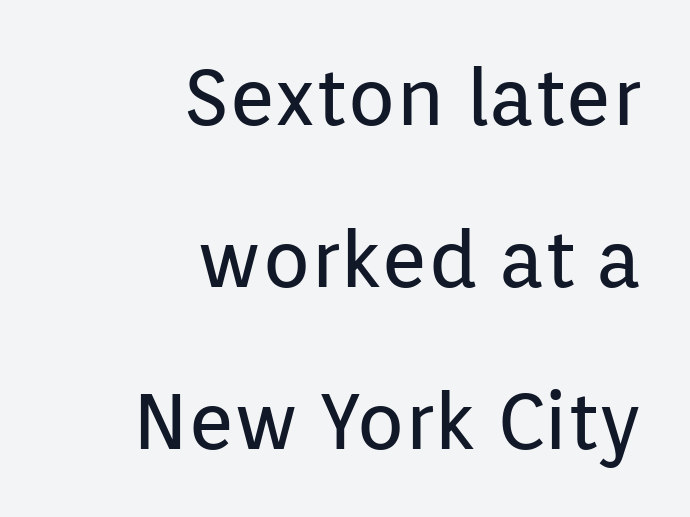
Q: Is the text bold? A: No.
Q: Is the text italic (slanted)? A: No, it is upright.
Q: Is the typeface a serif or a sans-serif typeface? A: Sans-serif.
Q: Is the text underlined? A: No.
Q: How is the paragraph aligned? A: Right-aligned.
Q: Is the spacing between letters normal or unusually wide? A: Normal.
Q: Is the spacing between lines tight, normal or loose? A: Loose.
Q: Width (condensed, normal, or wide)? A: Normal.
Q: Stroke contrast? A: Low.
Q: x-height? A: Medium.
Q: Monospaced? A: No.
